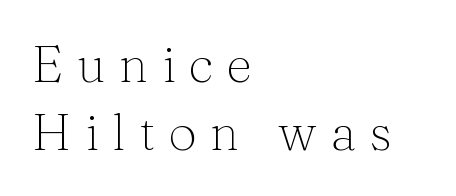
{"serif": "yes", "italic": "no", "bold": "no", "weight": "thin", "width": "normal", "stroke_contrast": "medium", "x_height": "medium", "monospaced": "no", "underline": "no", "align": "left", "line_spacing": "normal", "line_spacing_ratio": 1.34, "letter_spacing": "wide", "letter_spacing_em": 0.26, "glyph_px": 51}
